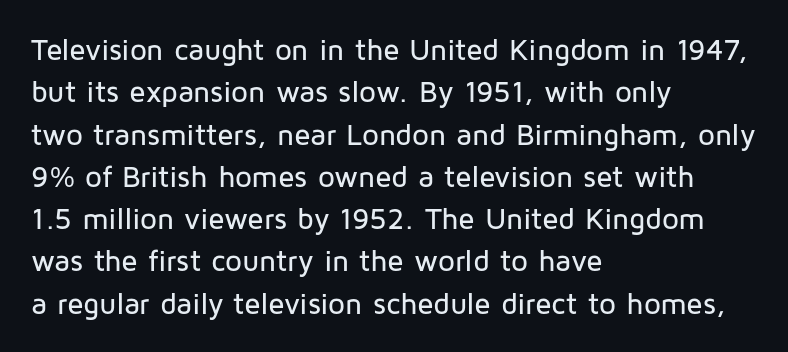
{"serif": "no", "italic": "no", "width": "normal", "stroke_contrast": "low", "x_height": "medium", "monospaced": "no", "underline": "no", "align": "left", "line_spacing": "normal", "line_spacing_ratio": 1.41, "letter_spacing": "normal", "letter_spacing_em": 0.0, "glyph_px": 30}
